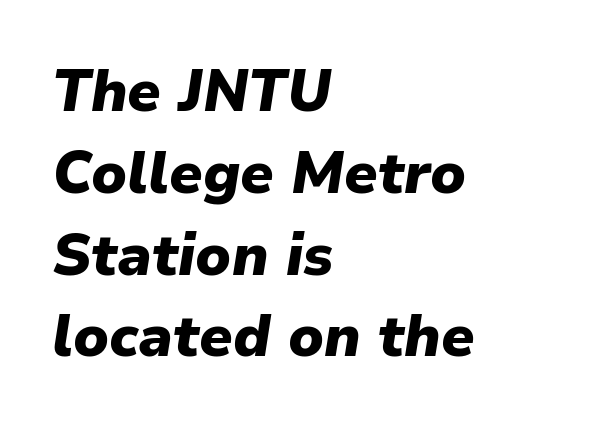
{"italic": "yes", "lean": "right", "slant_degrees": 9, "bold": "yes", "weight": "heavy", "width": "normal", "stroke_contrast": "low", "x_height": "medium", "monospaced": "no", "underline": "no", "align": "left", "line_spacing": "normal", "line_spacing_ratio": 1.41, "letter_spacing": "normal", "letter_spacing_em": 0.0, "glyph_px": 58}
